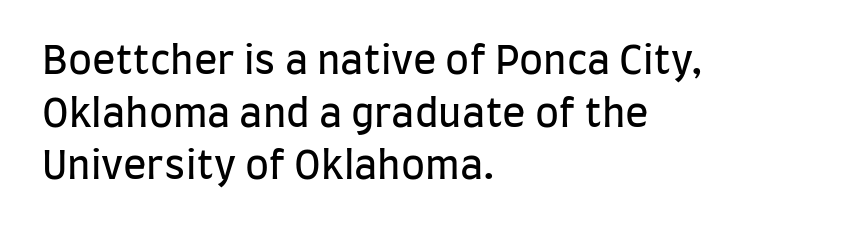
Q: Is the text bold? A: No.
Q: Is the text italic (slanted)? A: No, it is upright.
Q: Is the typeface a serif or a sans-serif typeface? A: Sans-serif.
Q: Is the text underlined? A: No.
Q: How is the paragraph aligned? A: Left-aligned.
Q: Is the spacing between letters normal or unusually wide? A: Normal.
Q: Is the spacing between lines tight, normal or loose? A: Normal.
Q: Width (condensed, normal, or wide)? A: Condensed.
Q: Stroke contrast? A: Low.
Q: x-height? A: Large.
Q: Monospaced? A: No.
